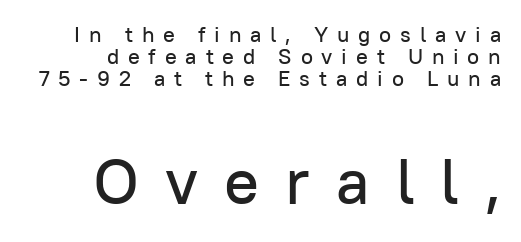
Q: Is the text italic (slanted)? A: No, it is upright.
Q: Is the typeface a serif or a sans-serif typeface? A: Sans-serif.
Q: Is the text underlined? A: No.
Q: How is the paragraph aligned? A: Right-aligned.
Q: Is the spacing between letters normal or unusually wide? A: Unusually wide.
Q: Is the spacing between lines tight, normal or loose? A: Tight.
Q: Which block of text is set in a larger size, the first (top) or the second (bottom)? A: The second (bottom) one.
Q: Width (condensed, normal, or wide)? A: Normal.
Q: Stroke contrast? A: Low.
Q: x-height? A: Medium.
Q: Monospaced? A: No.
